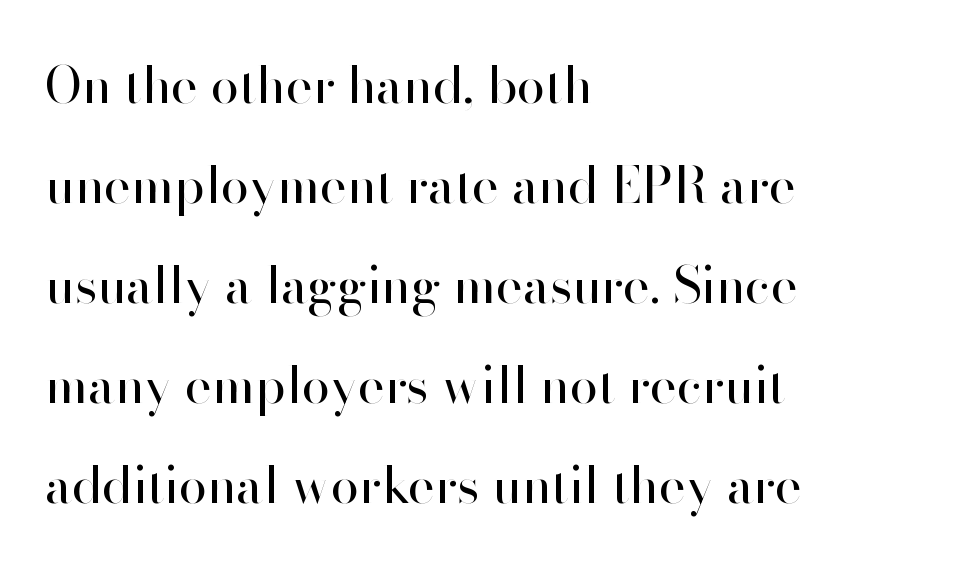
Note: no serifs on the glyphs. Caption: standard tracking, unaltered. Notice how the passage keeps a crisp vertical edge on the left only. The zone under the glyphs is completely vacant. Designer's note — italics off, roman on. Interline gaps are noticeably wide in this sample.
